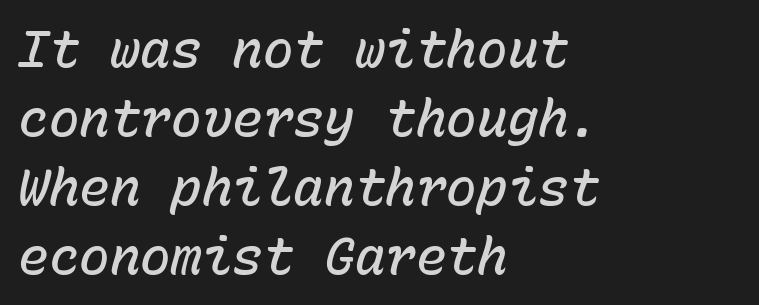
{"italic": "yes", "lean": "right", "slant_degrees": 15, "bold": "semi", "weight": "semibold", "width": "normal", "stroke_contrast": "low", "x_height": "medium", "monospaced": "yes", "underline": "no", "align": "left", "line_spacing": "normal", "line_spacing_ratio": 1.35, "letter_spacing": "normal", "letter_spacing_em": 0.0, "glyph_px": 51}
